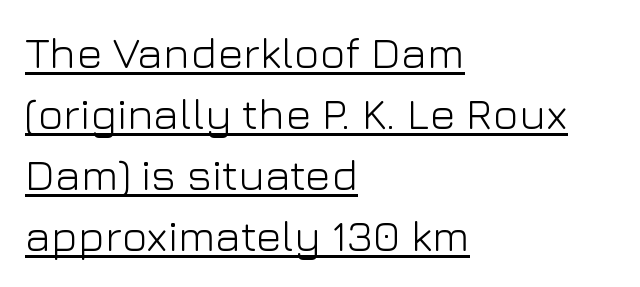
These lines are set flush left with a ragged right edge. Here the designer chose a conventional face with non-uniform glyph widths. The passage shown is underscored from start to finish. No extra tracking has been applied to these lines. Type style note: lacks serifs. The block of text has a typical density, with ordinary space between rows.
